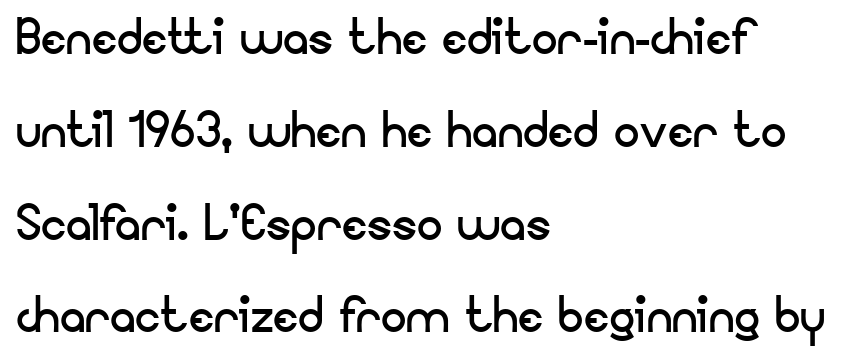
Q: Is the text bold? A: No.
Q: Is the text italic (slanted)? A: No, it is upright.
Q: Is the typeface a serif or a sans-serif typeface? A: Sans-serif.
Q: Is the text underlined? A: No.
Q: How is the paragraph aligned? A: Left-aligned.
Q: Is the spacing between letters normal or unusually wide? A: Normal.
Q: Is the spacing between lines tight, normal or loose? A: Normal.
Q: Width (condensed, normal, or wide)? A: Normal.
Q: Stroke contrast? A: Low.
Q: x-height? A: Small.
Q: Monospaced? A: No.
